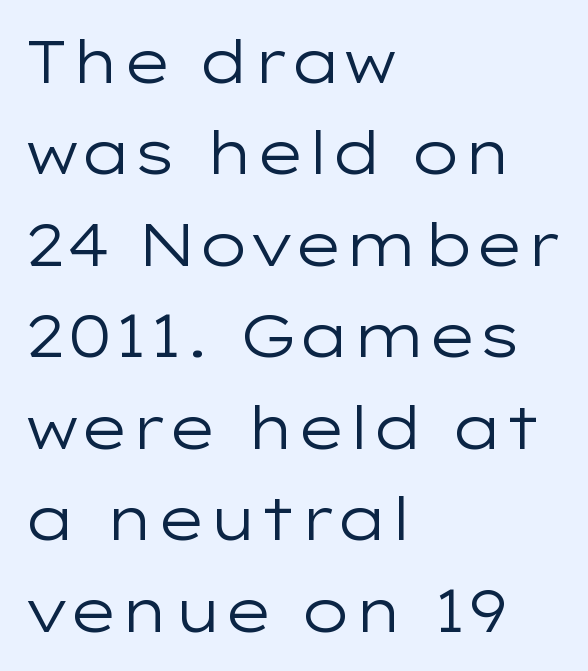
The image shows 59 px regular-weight, wide sans-serif type, upright; set left-aligned, normal line spacing (1.55x), normal letter spacing, not underlined; low stroke contrast and a medium x-height.
